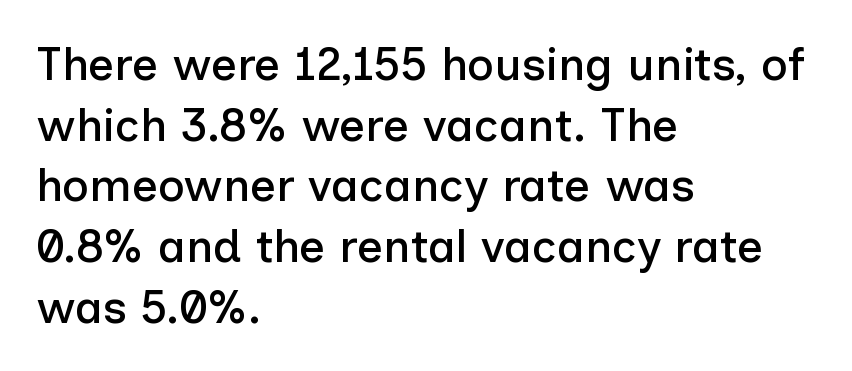
In terms of letterspacing, this is plain default setting. Horizontal bands of white between lines are of average thickness. This sample has the flowing, uneven cadence of proportional lettering. Glance below the letters and you will spot only blank space.
